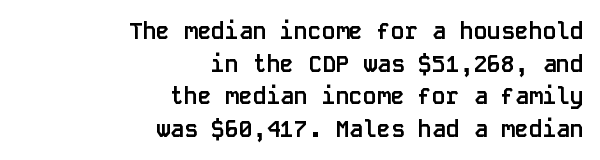
{"italic": "no", "bold": "yes", "underline": "no", "align": "right", "line_spacing": "normal", "line_spacing_ratio": 1.42, "letter_spacing": "normal", "letter_spacing_em": 0.0, "glyph_px": 23}
